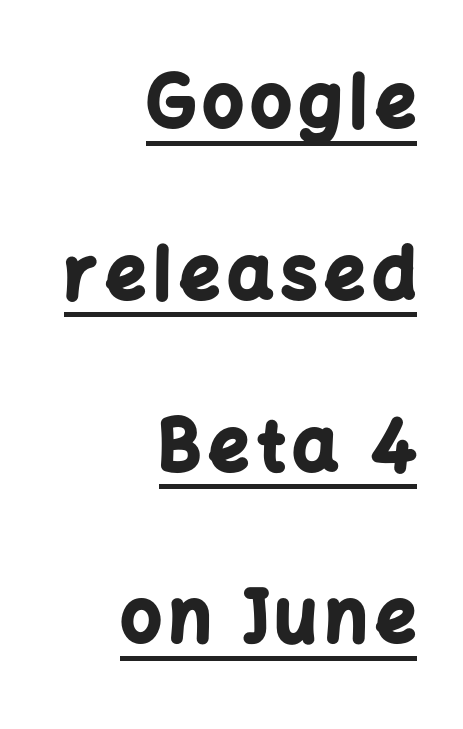
The image shows 71 px bold sans-serif type, upright; set right-aligned, loose line spacing (2.42x), underlined; low stroke contrast and a medium x-height.
